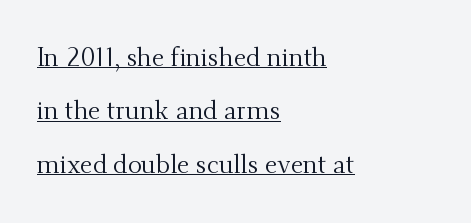
Leading: increased. If you drew a ruler down the left edge, every line would touch it. Spacing between characters is what you'd get straight out of the box. Descenders here cross a horizontal rule under the line.
